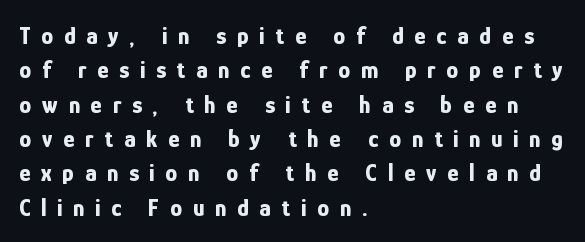
The image shows 24 px bold type, upright; set left-aligned, normal line spacing (1.43x), unusually wide letter spacing (+0.45 em), not underlined.
